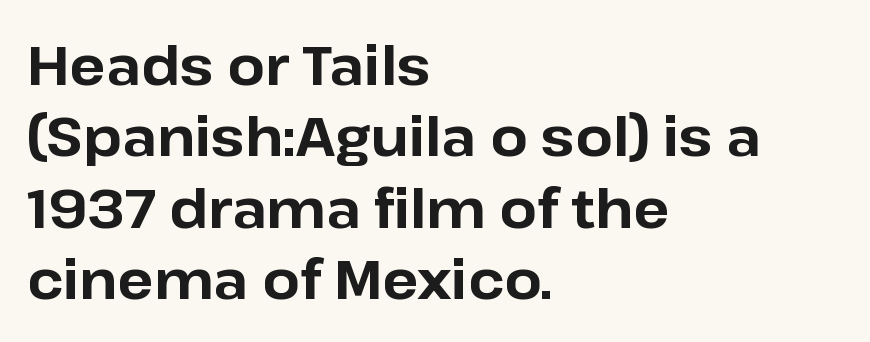
{"serif": "no", "italic": "no", "bold": "yes", "weight": "bold", "width": "normal", "stroke_contrast": "low", "x_height": "medium", "monospaced": "no", "underline": "no", "align": "left", "line_spacing": "normal", "line_spacing_ratio": 1.32, "letter_spacing": "normal", "letter_spacing_em": 0.0, "glyph_px": 54}
